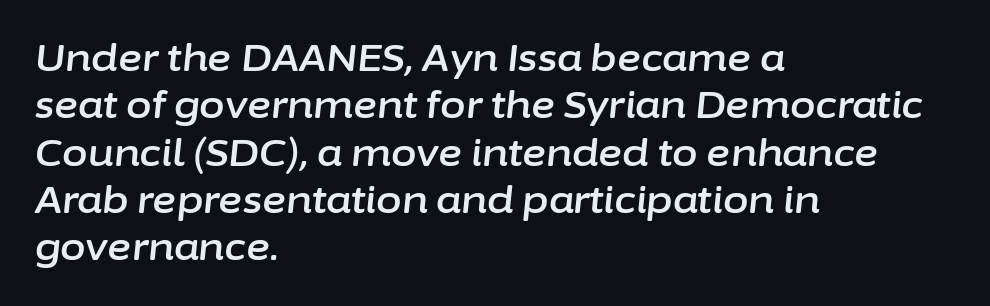
The image shows 37 px text type, italic (leaning right); set left-aligned, normal line spacing (1.28x), normal letter spacing, not underlined; low stroke contrast and a medium x-height.
